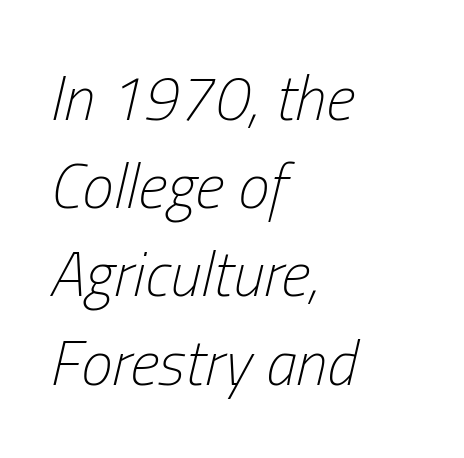
{"italic": "yes", "lean": "right", "slant_degrees": 13, "bold": "no", "weight": "light", "width": "condensed", "stroke_contrast": "low", "x_height": "medium", "monospaced": "no", "underline": "no", "align": "left", "line_spacing": "normal", "line_spacing_ratio": 1.4, "letter_spacing": "normal", "letter_spacing_em": 0.0, "glyph_px": 63}
